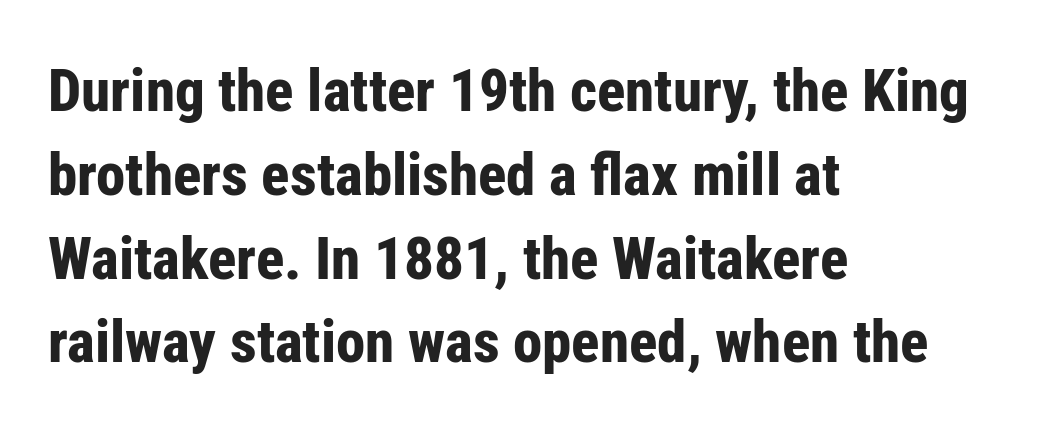
Q: Is the text bold? A: Yes.
Q: Is the text italic (slanted)? A: No, it is upright.
Q: Is the typeface a serif or a sans-serif typeface? A: Sans-serif.
Q: Is the text underlined? A: No.
Q: How is the paragraph aligned? A: Left-aligned.
Q: Is the spacing between letters normal or unusually wide? A: Normal.
Q: Is the spacing between lines tight, normal or loose? A: Normal.
Q: Width (condensed, normal, or wide)? A: Condensed.
Q: Stroke contrast? A: Low.
Q: x-height? A: Medium.
Q: Monospaced? A: No.
